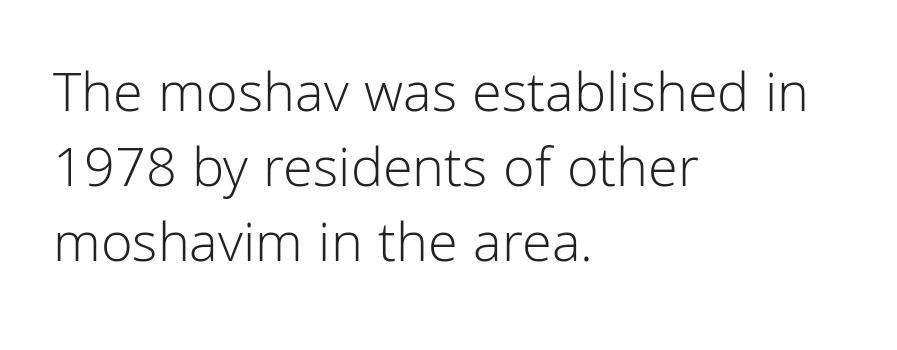
Q: Is the text bold? A: No.
Q: Is the text italic (slanted)? A: No, it is upright.
Q: Is the typeface a serif or a sans-serif typeface? A: Sans-serif.
Q: Is the text underlined? A: No.
Q: How is the paragraph aligned? A: Left-aligned.
Q: Is the spacing between letters normal or unusually wide? A: Normal.
Q: Is the spacing between lines tight, normal or loose? A: Normal.
Q: Width (condensed, normal, or wide)? A: Normal.
Q: Stroke contrast? A: Low.
Q: x-height? A: Medium.
Q: Monospaced? A: No.
